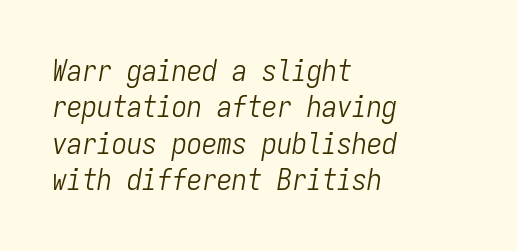
Q: Is the text bold? A: No.
Q: Is the text italic (slanted)? A: Yes, it leans right by about 9 degrees.
Q: Is the text underlined? A: No.
Q: How is the paragraph aligned? A: Left-aligned.
Q: Is the spacing between letters normal or unusually wide? A: Normal.
Q: Width (condensed, normal, or wide)? A: Condensed.
Q: Stroke contrast? A: Low.
Q: x-height? A: Medium.
Q: Monospaced? A: Yes.
